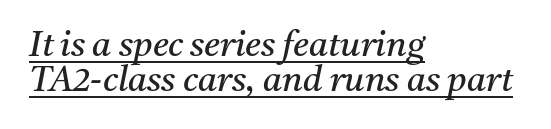
Q: Is the text bold? A: No.
Q: Is the text italic (slanted)? A: Yes, it leans right by about 11 degrees.
Q: Is the typeface a serif or a sans-serif typeface? A: Serif.
Q: Is the text underlined? A: Yes.
Q: How is the paragraph aligned? A: Left-aligned.
Q: Is the spacing between letters normal or unusually wide? A: Normal.
Q: Is the spacing between lines tight, normal or loose? A: Tight.
Q: Width (condensed, normal, or wide)? A: Normal.
Q: Stroke contrast? A: Medium.
Q: x-height? A: Medium.
Q: Monospaced? A: No.
